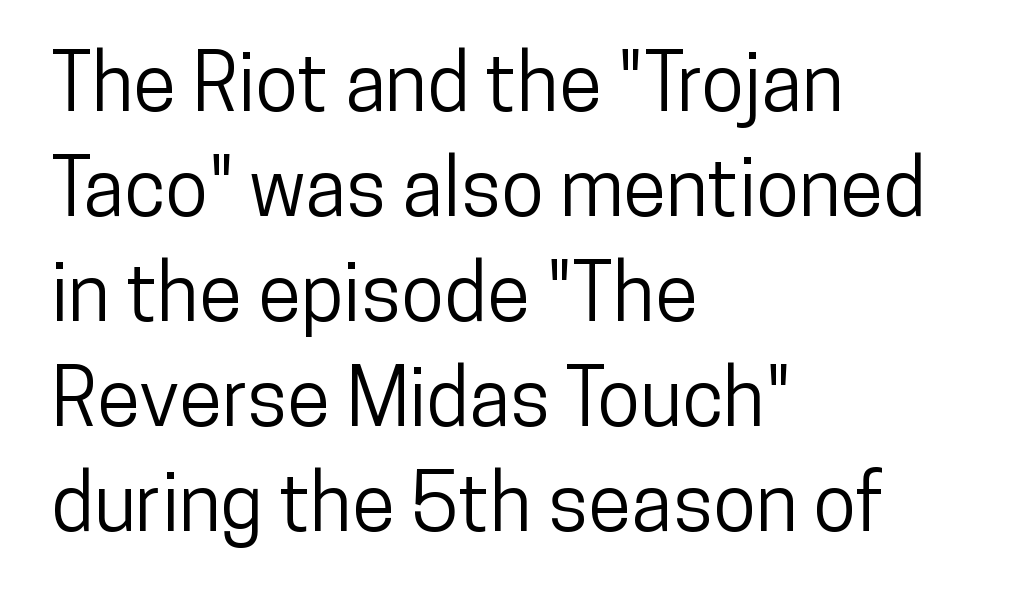
It's the straight-up-and-down kind of type. A typesetter would label this face a sans. These lines are rendered in a variable-pitch font. Does extra space separate the letters? No, they use regular spacing. The rows are spaced the way most documents space them. The text block is weighted toward the left margin, trailing off unevenly rightward.
